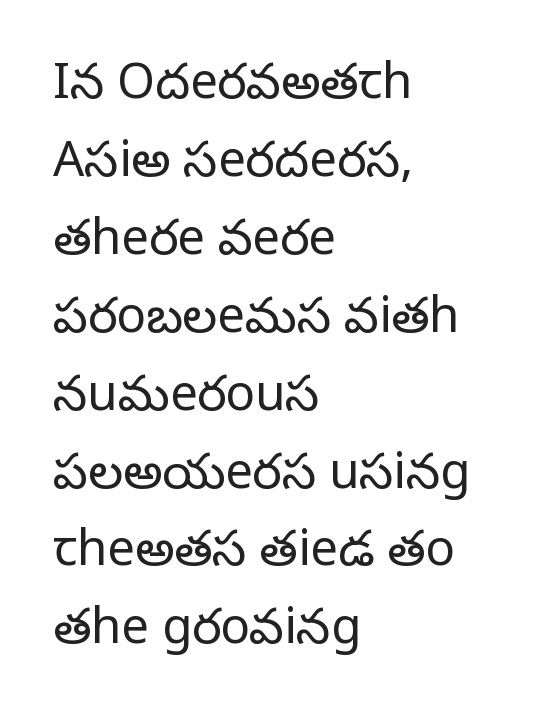
Q: Is the text bold? A: No.
Q: Is the text italic (slanted)? A: No, it is upright.
Q: Is the typeface a serif or a sans-serif typeface? A: Serif.
Q: Is the text underlined? A: No.
Q: How is the paragraph aligned? A: Left-aligned.
Q: Is the spacing between letters normal or unusually wide? A: Normal.
Q: Is the spacing between lines tight, normal or loose? A: Normal.
Q: Width (condensed, normal, or wide)? A: Normal.
Q: Stroke contrast? A: Low.
Q: x-height? A: Large.
Q: Monospaced? A: No.
